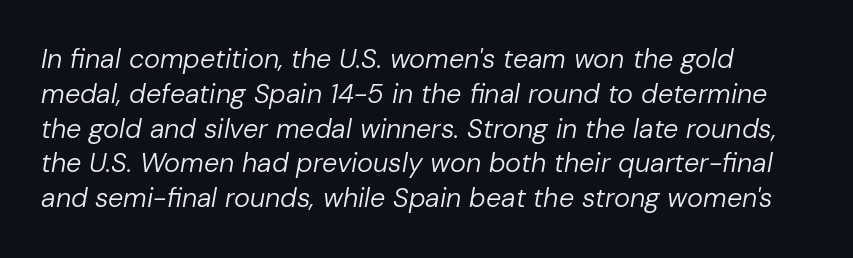
The image shows 27 px text type, italic (leaning right); set left-aligned, normal line spacing (1.29x), normal letter spacing, not underlined.
